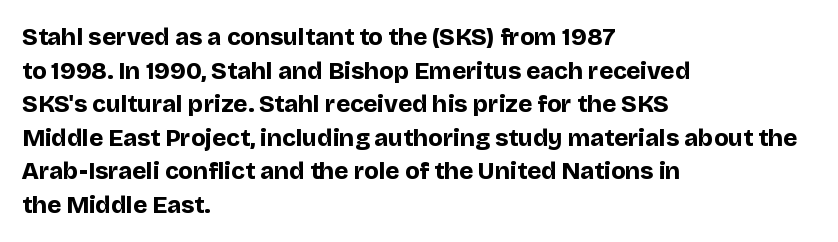
Q: Is the text bold? A: Yes.
Q: Is the text italic (slanted)? A: No, it is upright.
Q: Is the text underlined? A: No.
Q: How is the paragraph aligned? A: Left-aligned.
Q: Is the spacing between letters normal or unusually wide? A: Normal.
Q: Is the spacing between lines tight, normal or loose? A: Normal.
